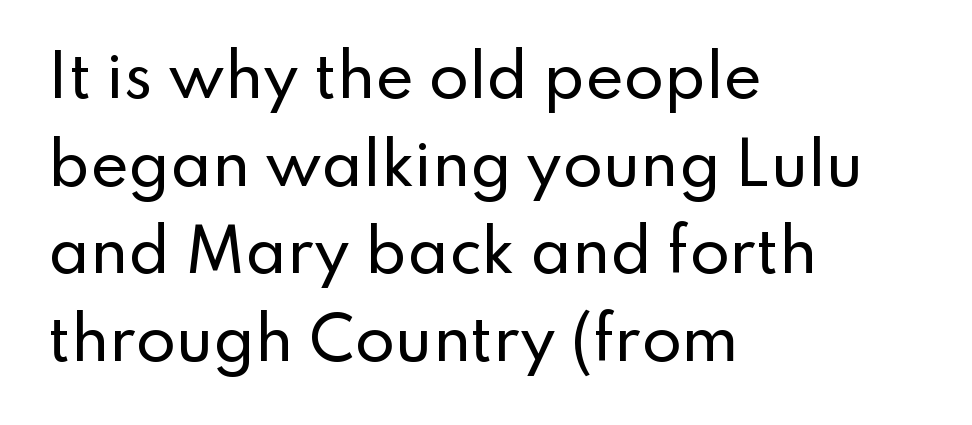
These lines are rendered in a variable-pitch font. This sample uses an upright cut, with every glyph sitting square on the baseline. Only glyphs here, with clear space below each row. Observe the ordinary spacing: letters are neighbours, not strangers. Quick note: interline space is typical.
